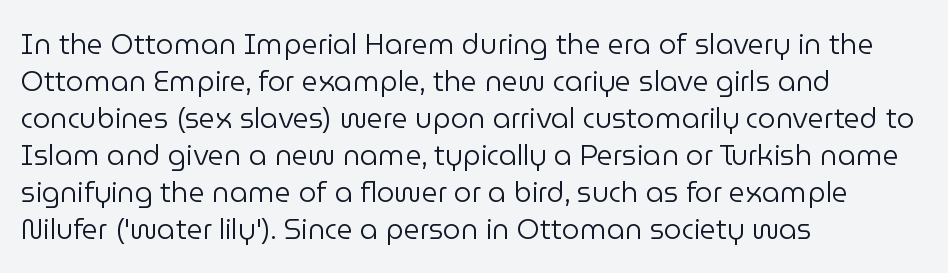
The image shows 28 px regular-weight sans-serif type, upright; set left-aligned, normal line spacing (1.32x), normal letter spacing, not underlined; low stroke contrast and a medium x-height.
